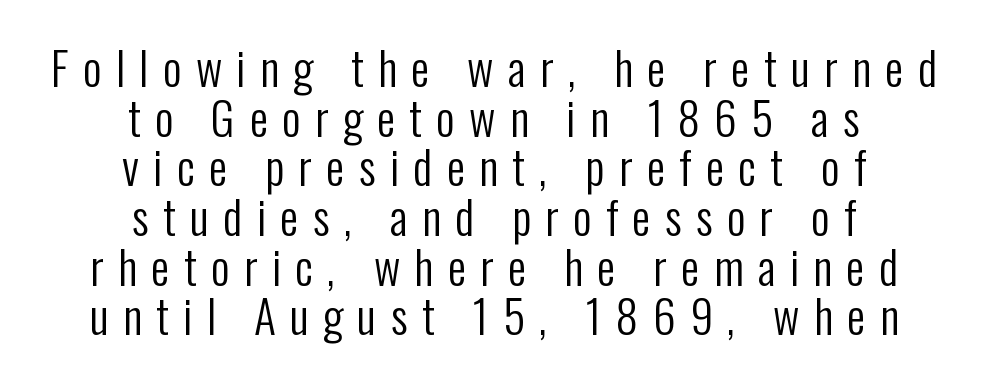
The font is comparable to plain body text, perhaps lighter. The face used here is proportionally spaced, like ordinary book or web type. How are the letters spaced? Widely, with obvious added tracking. Unlike italic type, these characters show no tilt at all.
